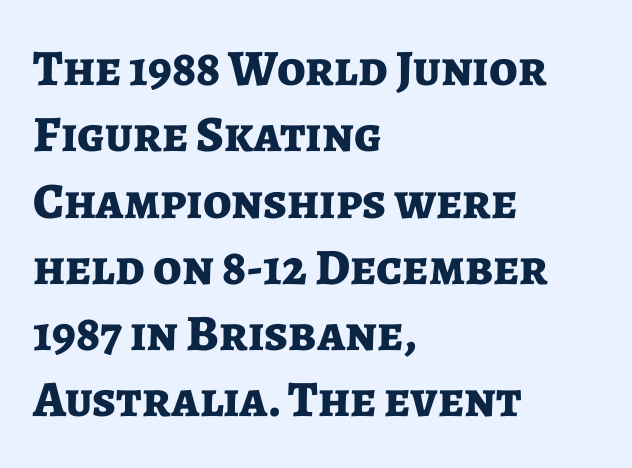
The image shows 51 px bold sans-serif type, upright; set left-aligned, normal line spacing (1.3x), normal letter spacing, not underlined; low stroke contrast and a medium x-height.
